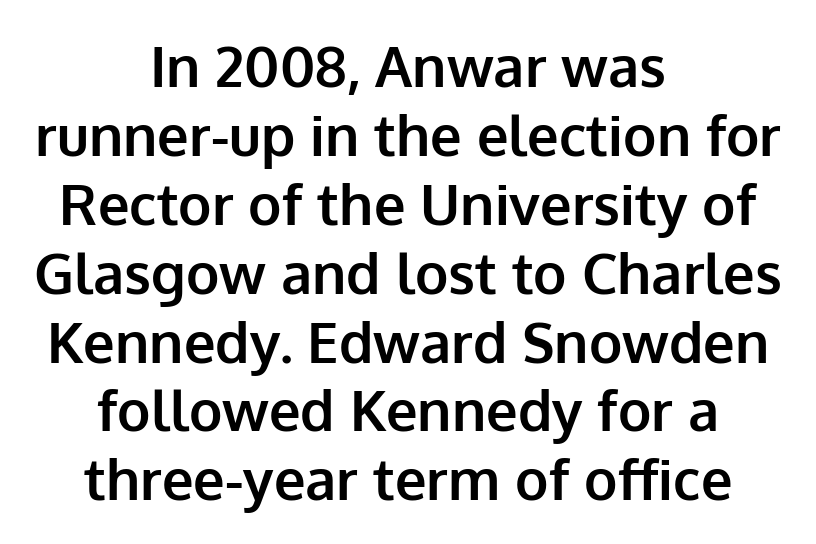
Q: Is the text bold? A: Yes.
Q: Is the text italic (slanted)? A: No, it is upright.
Q: Is the typeface a serif or a sans-serif typeface? A: Sans-serif.
Q: Is the text underlined? A: No.
Q: How is the paragraph aligned? A: Centered.
Q: Is the spacing between letters normal or unusually wide? A: Normal.
Q: Width (condensed, normal, or wide)? A: Normal.
Q: Stroke contrast? A: Low.
Q: x-height? A: Medium.
Q: Monospaced? A: No.
